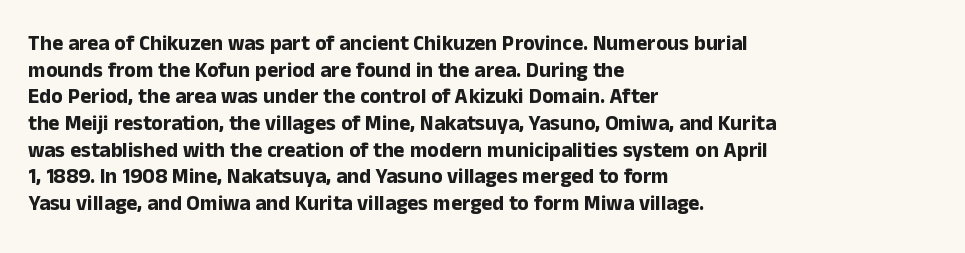
{"italic": "no", "bold": "yes", "underline": "no", "align": "left", "line_spacing": "normal", "line_spacing_ratio": 1.27, "letter_spacing": "normal", "letter_spacing_em": 0.0, "glyph_px": 21}
